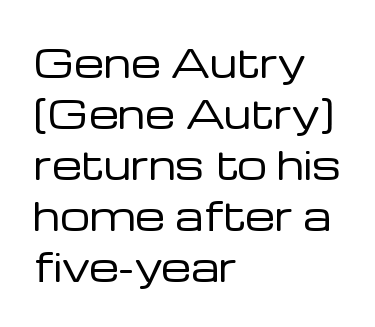
{"serif": "no", "italic": "no", "bold": "no", "weight": "regular", "width": "normal", "stroke_contrast": "low", "x_height": "medium", "monospaced": "no", "underline": "no", "align": "left", "line_spacing": "normal", "line_spacing_ratio": 1.34, "letter_spacing": "normal", "letter_spacing_em": 0.0, "glyph_px": 38}
